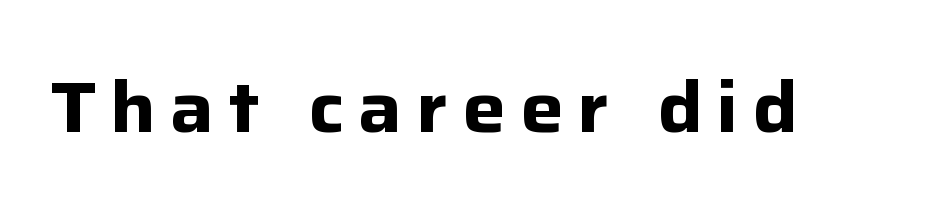
{"serif": "no", "italic": "no", "bold": "yes", "weight": "bold", "width": "normal", "stroke_contrast": "low", "x_height": "medium", "monospaced": "no", "underline": "no", "letter_spacing": "wide", "letter_spacing_em": 0.2, "glyph_px": 72}
